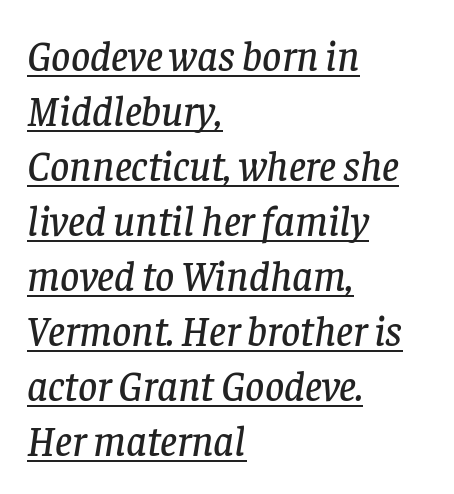
Compared with typical body copy, the letter spacing here is the same. The whole block is typeset with a tilt. If you drew a ruler down the left edge, every line would touch it. These lines are rendered in a variable-pitch font.
